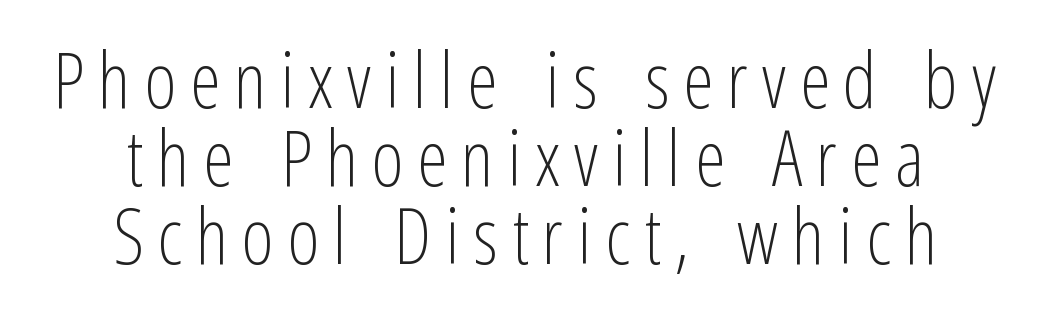
The font family rendered here belongs to the sans-serif group. Check the space under the baseline: it is left empty. Do the characters align in a grid? No, the font is proportional. This sample is center-justified, so both line endings float freely. The passage shown is not bold in any degree.
